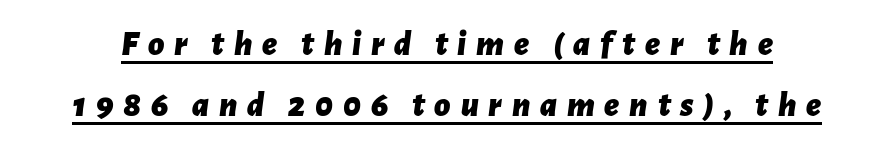
The image shows 35 px bold type, italic (leaning right); set line spacing 1.75x, unusually wide letter spacing (+0.28 em), underlined; low stroke contrast and a medium x-height.
